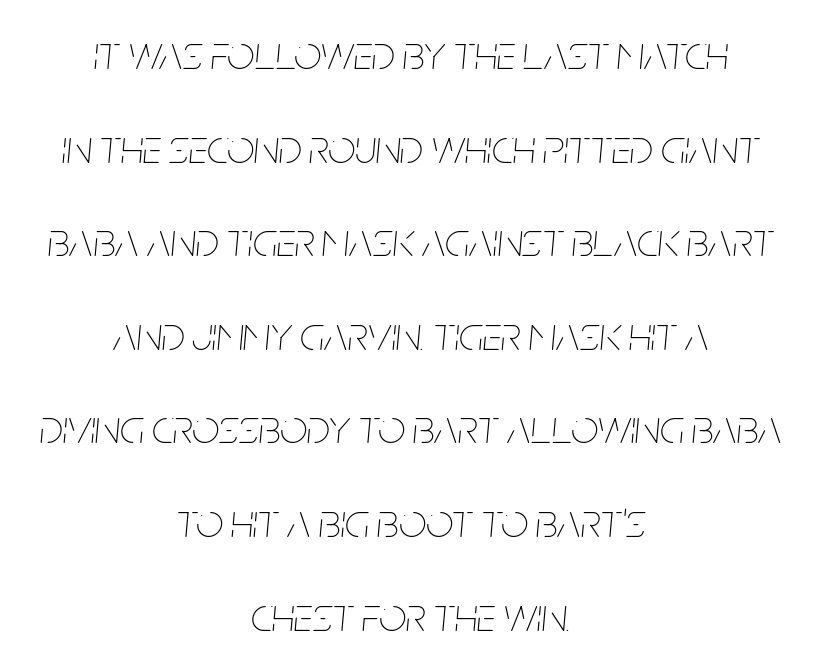
Q: Is the text bold? A: No.
Q: Is the text italic (slanted)? A: Yes, it leans right by about 5 degrees.
Q: Is the text underlined? A: No.
Q: How is the paragraph aligned? A: Centered.
Q: Is the spacing between letters normal or unusually wide? A: Normal.
Q: Is the spacing between lines tight, normal or loose? A: Loose.
Q: Width (condensed, normal, or wide)? A: Condensed.
Q: Stroke contrast? A: Low.
Q: x-height? A: Large.
Q: Monospaced? A: No.
